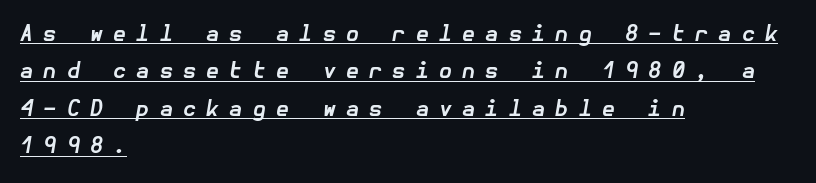
{"italic": "yes", "lean": "right", "slant_degrees": 10, "bold": "yes", "underline": "yes", "align": "left", "line_spacing_ratio": 1.78, "letter_spacing": "wide", "letter_spacing_em": 0.49, "glyph_px": 21}
